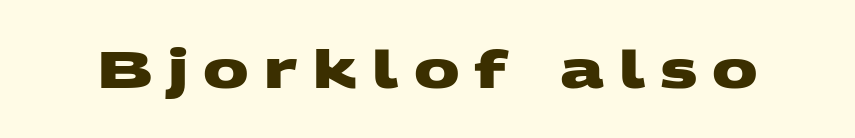
Q: Is the text bold? A: Yes.
Q: Is the typeface a serif or a sans-serif typeface? A: Sans-serif.
Q: Is the text underlined? A: No.
Q: Is the spacing between letters normal or unusually wide? A: Unusually wide.
Q: Width (condensed, normal, or wide)? A: Wide.
Q: Stroke contrast? A: Medium.
Q: x-height? A: Large.
Q: Monospaced? A: No.
